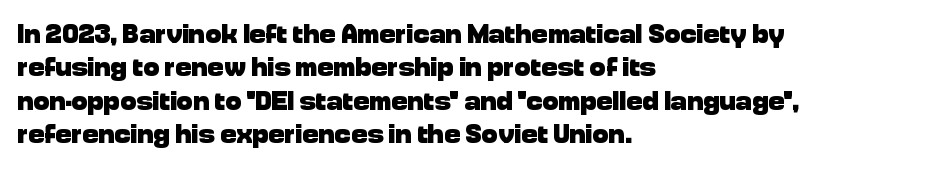
Q: Is the text bold? A: Yes.
Q: Is the text italic (slanted)? A: No, it is upright.
Q: Is the text underlined? A: No.
Q: How is the paragraph aligned? A: Left-aligned.
Q: Is the spacing between letters normal or unusually wide? A: Normal.
